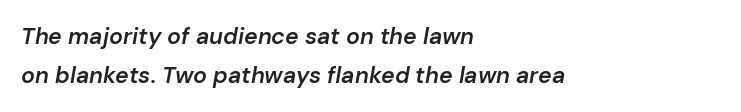
The image shows 23 px text type, italic (leaning right); set left-aligned, line spacing 1.71x, normal letter spacing, not underlined.
